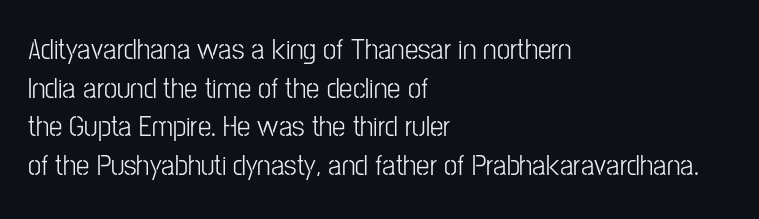
Inter-character spacing is left at the font's built-in metrics. Every row of glyphs begins at an identical x-position on the left. The strokes are not fattened; the text isn't bold. You could not count columns in this text — the font is proportionally spaced. Evenly set lines give the paragraph a standard silhouette. Underlining? Definitely not there.
